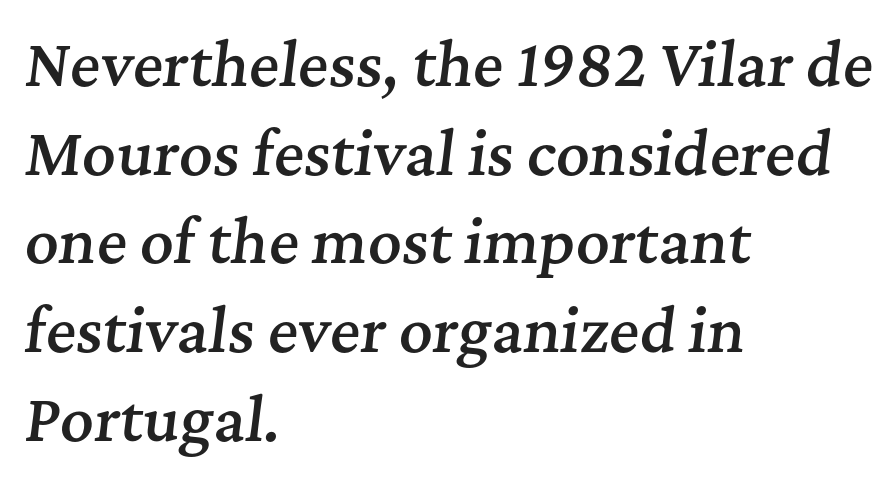
{"serif": "yes", "italic": "yes", "lean": "right", "slant_degrees": 7, "bold": "semi", "weight": "semibold", "width": "normal", "stroke_contrast": "medium", "x_height": "medium", "monospaced": "no", "underline": "no", "align": "left", "line_spacing": "normal", "line_spacing_ratio": 1.53, "letter_spacing": "normal", "letter_spacing_em": 0.0, "glyph_px": 58}
